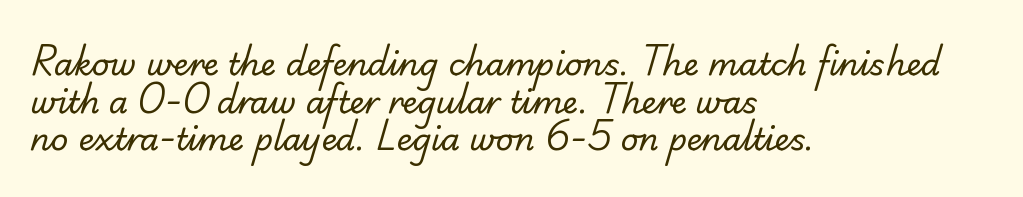
{"serif": "no", "bold": "no", "weight": "regular", "width": "normal", "stroke_contrast": "low", "x_height": "small", "monospaced": "no", "underline": "no", "align": "left", "line_spacing_ratio": 1.21, "letter_spacing": "normal", "letter_spacing_em": 0.0, "glyph_px": 31}
